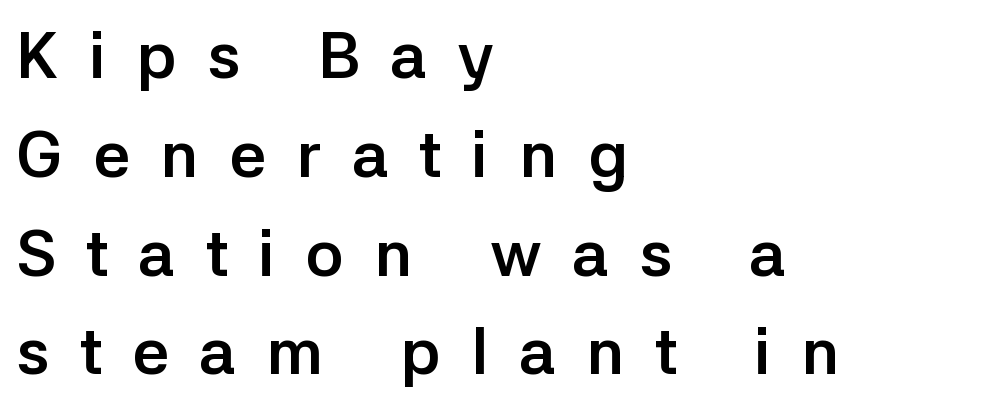
Q: Is the text bold? A: Yes.
Q: Is the text italic (slanted)? A: No, it is upright.
Q: Is the typeface a serif or a sans-serif typeface? A: Sans-serif.
Q: Is the text underlined? A: No.
Q: How is the paragraph aligned? A: Left-aligned.
Q: Is the spacing between letters normal or unusually wide? A: Unusually wide.
Q: Is the spacing between lines tight, normal or loose? A: Normal.
Q: Width (condensed, normal, or wide)? A: Normal.
Q: Stroke contrast? A: Low.
Q: x-height? A: Medium.
Q: Monospaced? A: No.
